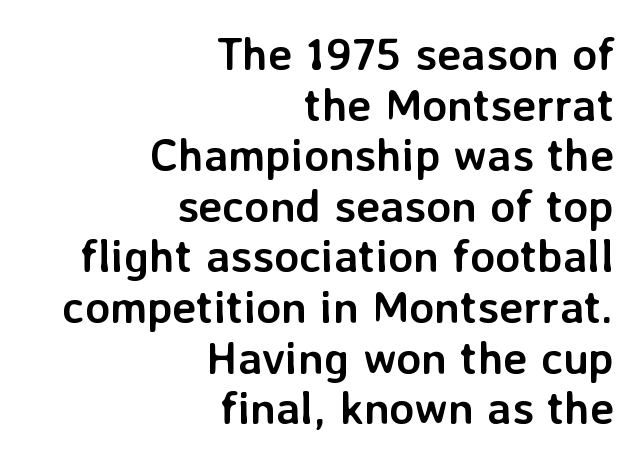
{"serif": "no", "italic": "no", "bold": "yes", "weight": "semibold", "width": "normal", "stroke_contrast": "low", "x_height": "medium", "monospaced": "no", "underline": "no", "align": "right", "line_spacing": "tight", "line_spacing_ratio": 1.1, "letter_spacing": "normal", "letter_spacing_em": 0.0, "glyph_px": 46}
